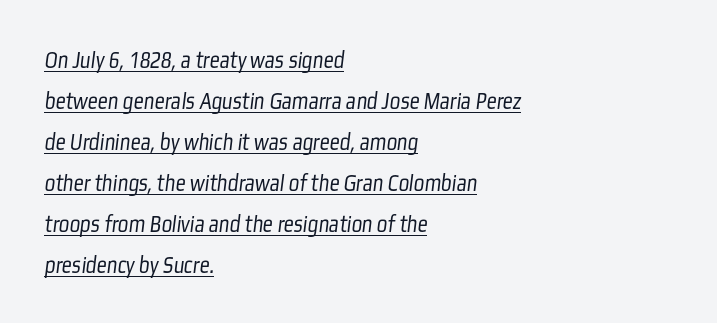
{"bold": "no", "underline": "yes", "align": "left", "line_spacing": "normal", "line_spacing_ratio": 1.64, "letter_spacing": "normal", "letter_spacing_em": 0.0, "glyph_px": 25}
